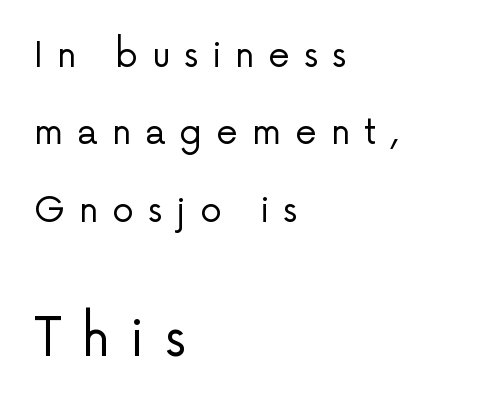
Q: Is the text bold? A: No.
Q: Is the text italic (slanted)? A: No, it is upright.
Q: Is the typeface a serif or a sans-serif typeface? A: Sans-serif.
Q: Is the text underlined? A: No.
Q: How is the paragraph aligned? A: Left-aligned.
Q: Is the spacing between letters normal or unusually wide? A: Unusually wide.
Q: Is the spacing between lines tight, normal or loose? A: Loose.
Q: Which block of text is set in a larger size, the first (top) or the second (bottom)? A: The second (bottom) one.
Q: Width (condensed, normal, or wide)? A: Normal.
Q: Stroke contrast? A: Low.
Q: x-height? A: Medium.
Q: Monospaced? A: No.
